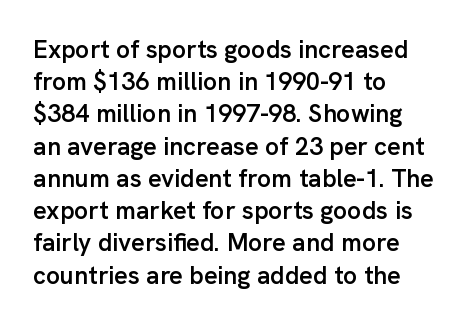
Q: Is the text bold? A: Semi-bold.
Q: Is the text italic (slanted)? A: No, it is upright.
Q: Is the text underlined? A: No.
Q: How is the paragraph aligned? A: Left-aligned.
Q: Is the spacing between letters normal or unusually wide? A: Normal.
Q: Is the spacing between lines tight, normal or loose? A: Normal.
